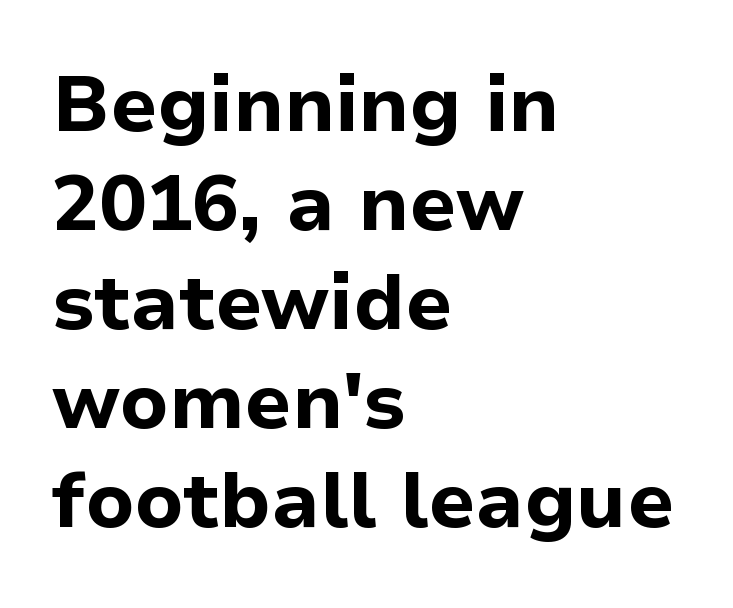
Q: Is the text bold? A: Yes.
Q: Is the text italic (slanted)? A: No, it is upright.
Q: Is the typeface a serif or a sans-serif typeface? A: Sans-serif.
Q: Is the text underlined? A: No.
Q: How is the paragraph aligned? A: Left-aligned.
Q: Is the spacing between letters normal or unusually wide? A: Normal.
Q: Is the spacing between lines tight, normal or loose? A: Normal.
Q: Width (condensed, normal, or wide)? A: Normal.
Q: Stroke contrast? A: Low.
Q: x-height? A: Medium.
Q: Monospaced? A: No.
